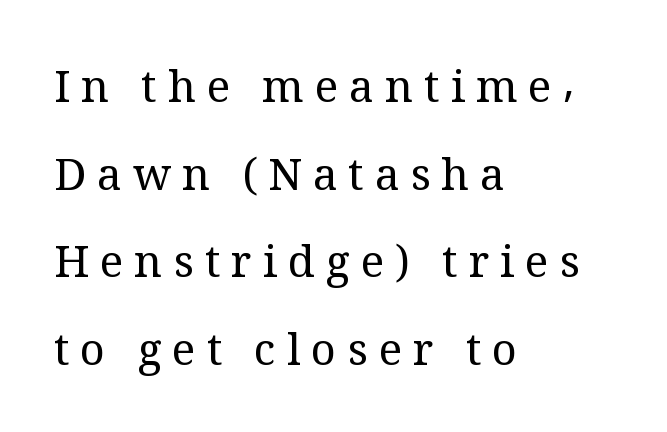
The image shows 44 px regular-weight serif type, upright; set left-aligned, loose line spacing (1.99x), unusually wide letter spacing (+0.25 em), not underlined; medium stroke contrast and a medium x-height.
